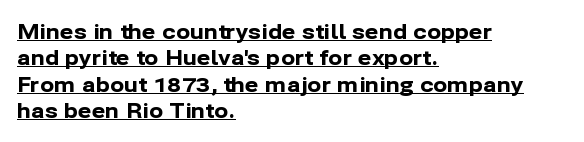
Style check: upright. These lines are set flush left with a ragged right edge. Honestly, the underline is the first thing you notice here. Words appear dense and cohesive because spacing is normal. The rendering uses a moderate line-height, typical for paragraphs. Weight check: bold — yes, fully.
